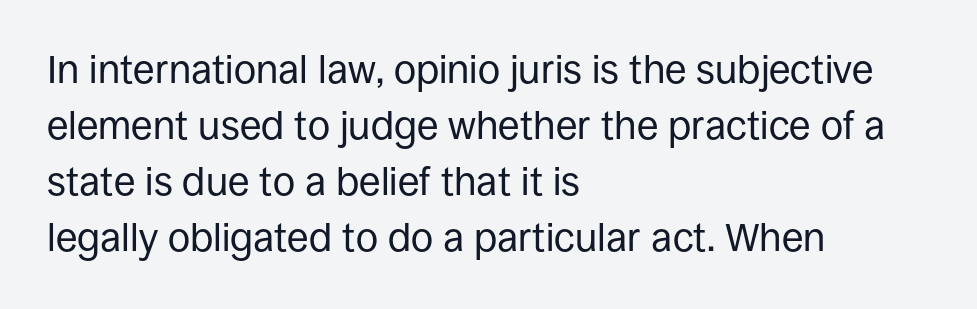
The passage shown stacks its lines at a standard gap. The horizontal fit of the characters is conventional and even. Here the designer chose a conventional face with non-uniform glyph widths. The weight tops out at a normal text grade. Posture: vertical.
